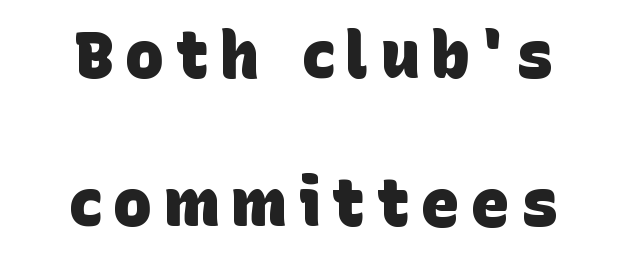
Summary of vertical rhythm: relaxed, with wide interline spacing. Where is the straight margin? There isn't one; the lines are centered. The rendering uses natural spacing where letterforms have individual widths. Is this a sans? Yes — the strokes have no serifs. The passage shown is not underscored anywhere. A full-strength bold gives these letters their thick strokes.
